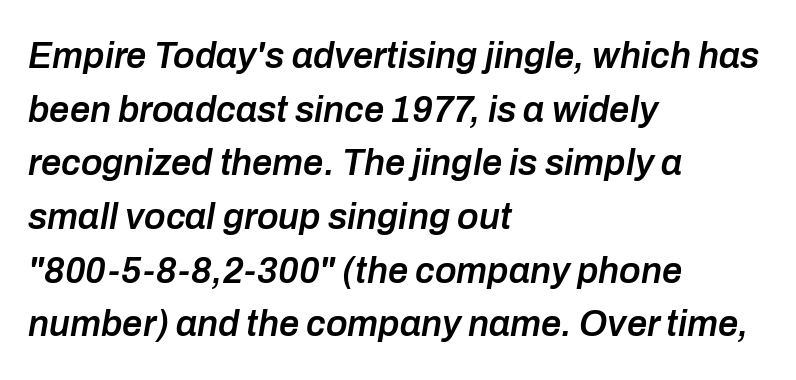
{"italic": "yes", "lean": "right", "slant_degrees": 10, "bold": "semi", "weight": "semibold", "width": "normal", "stroke_contrast": "low", "x_height": "medium", "monospaced": "no", "underline": "no", "align": "left", "line_spacing": "normal", "line_spacing_ratio": 1.49, "letter_spacing": "normal", "letter_spacing_em": 0.0, "glyph_px": 36}
